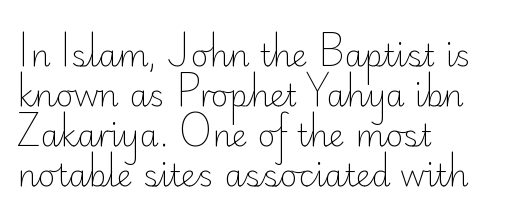
{"serif": "no", "italic": "no", "bold": "no", "weight": "light", "width": "normal", "stroke_contrast": "low", "x_height": "small", "monospaced": "no", "underline": "no", "align": "left", "line_spacing": "normal", "line_spacing_ratio": 1.29, "letter_spacing": "normal", "letter_spacing_em": 0.0, "glyph_px": 31}
